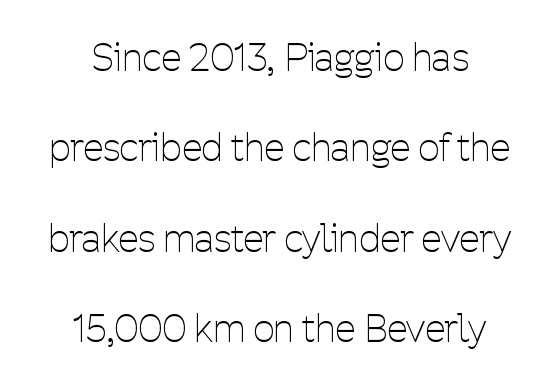
Q: Is the text bold? A: No.
Q: Is the text italic (slanted)? A: No, it is upright.
Q: Is the typeface a serif or a sans-serif typeface? A: Sans-serif.
Q: Is the text underlined? A: No.
Q: How is the paragraph aligned? A: Centered.
Q: Is the spacing between letters normal or unusually wide? A: Normal.
Q: Is the spacing between lines tight, normal or loose? A: Loose.
Q: Width (condensed, normal, or wide)? A: Condensed.
Q: Stroke contrast? A: Low.
Q: x-height? A: Medium.
Q: Monospaced? A: No.
